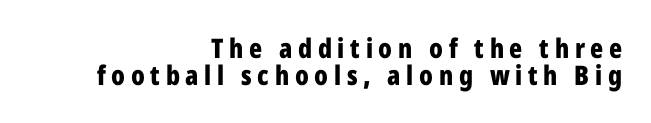
Notice how thick the strokes are: this is what a full bold looks like. Interline gaps are noticeably narrow in this sample. In CSS terms this would be text-align: right. Here the glyphs are tracked loosely, breaking word shapes into spaced letters. Nope, not italic — everything's standing straight.
